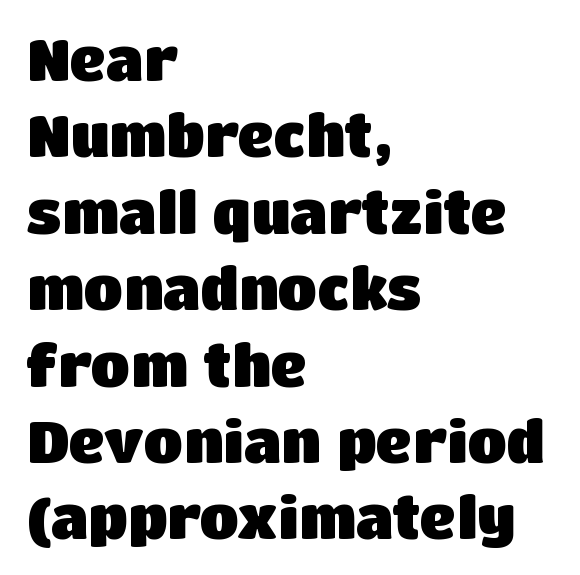
Glance below the letters and you will spot only blank space. Serifs: no, the terminals of the letterforms are clean. Baseline-to-baseline distance is the conventional proportion of letter height. Posture: upright roman. Horizontal alignment here is leftward, the default for most running prose.
